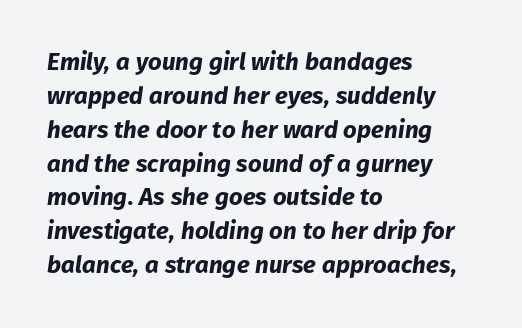
The image shows 24 px bold type, italic (leaning right); set left-aligned, normal line spacing (1.41x), normal letter spacing, not underlined.
